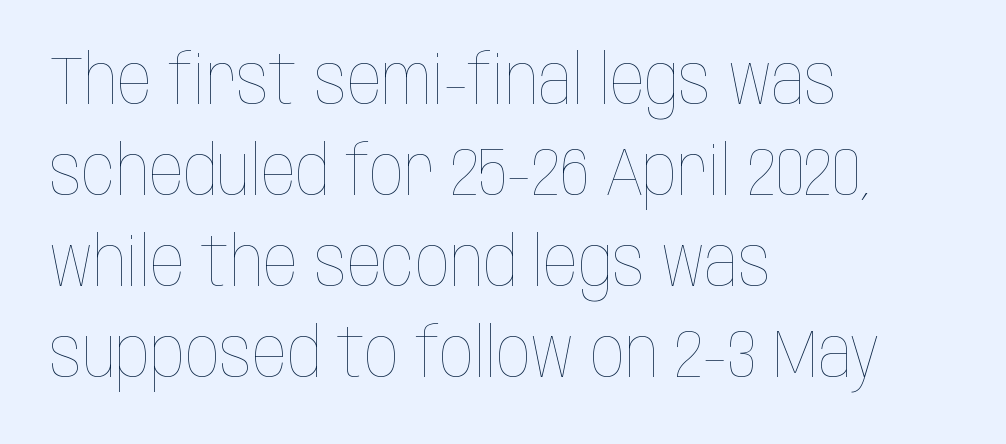
This sample has the flowing, uneven cadence of proportional lettering. A typesetter would call this zero additional tracking. The specimen omits any rule beneath the text block's lines. How would I describe the line gaps? Plain and ordinary. Caption: multi-line text, flush left, ragged right.
